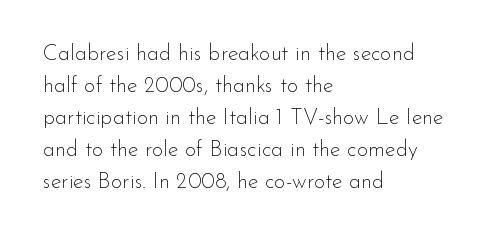
Weight: in the light-to-regular range. These lines keep a tight, regular rhythm from letter to letter. Any mark beneath the type? The region is blank. Left-aligned paragraph, ragged on the right. If you drew a line through each stem, it would be perfectly vertical. Honestly, the row spacing looks completely unremarkable.
